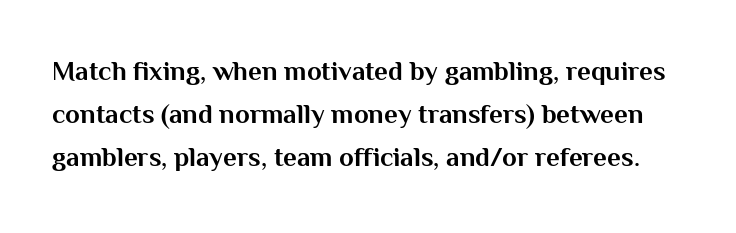
Q: Is the text bold? A: Yes.
Q: Is the text italic (slanted)? A: No, it is upright.
Q: Is the text underlined? A: No.
Q: Is the spacing between letters normal or unusually wide? A: Normal.
Q: Is the spacing between lines tight, normal or loose? A: Normal.
